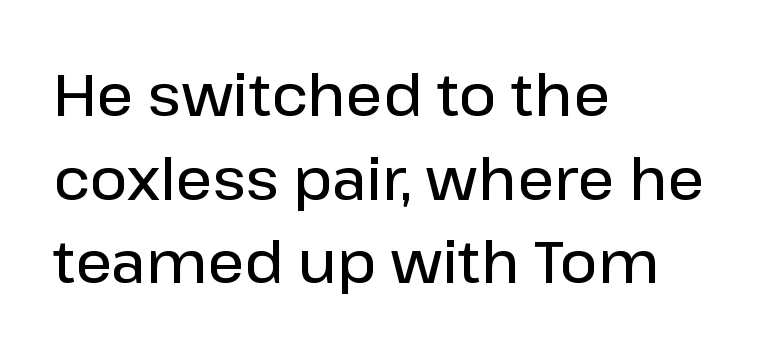
Q: Is the text bold? A: Semi-bold.
Q: Is the text italic (slanted)? A: No, it is upright.
Q: Is the typeface a serif or a sans-serif typeface? A: Sans-serif.
Q: Is the text underlined? A: No.
Q: How is the paragraph aligned? A: Left-aligned.
Q: Is the spacing between letters normal or unusually wide? A: Normal.
Q: Is the spacing between lines tight, normal or loose? A: Normal.
Q: Width (condensed, normal, or wide)? A: Normal.
Q: Stroke contrast? A: Low.
Q: x-height? A: Medium.
Q: Monospaced? A: No.
